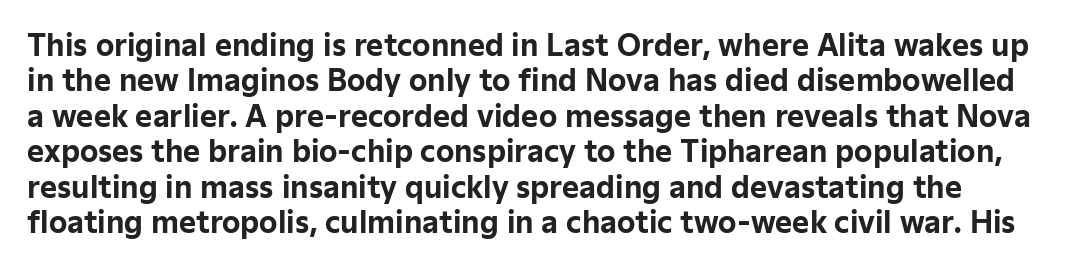
The image shows 29 px bold sans-serif type, upright; set line spacing 1.22x, normal letter spacing, not underlined; low stroke contrast and a medium x-height.
